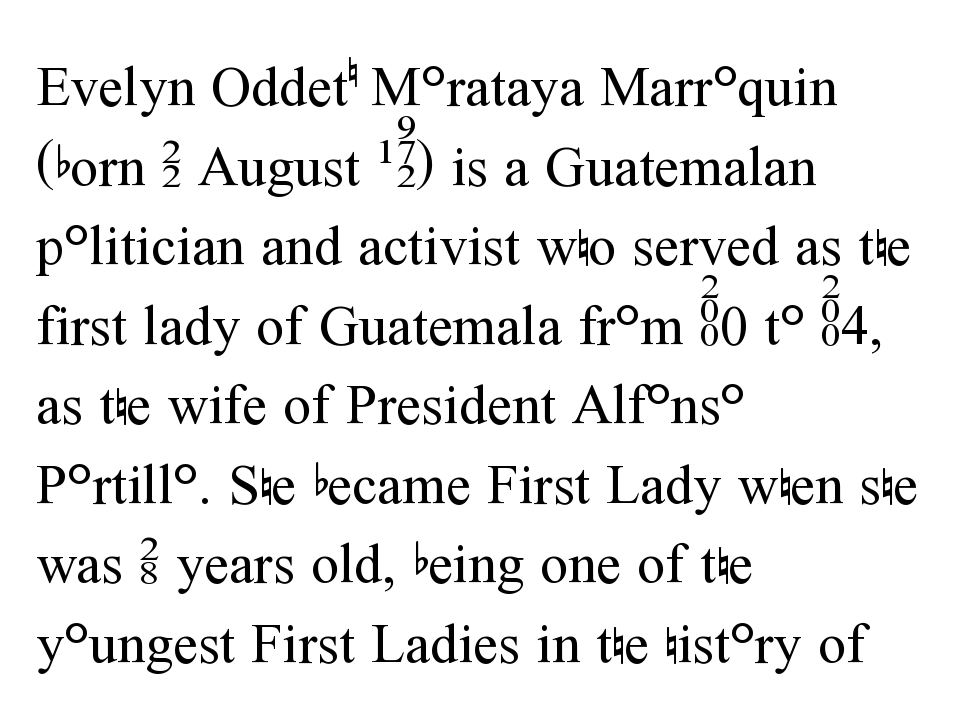
Q: Is the text bold? A: No.
Q: Is the text italic (slanted)? A: No, it is upright.
Q: Is the typeface a serif or a sans-serif typeface? A: Serif.
Q: Is the text underlined? A: No.
Q: How is the paragraph aligned? A: Left-aligned.
Q: Is the spacing between letters normal or unusually wide? A: Normal.
Q: Is the spacing between lines tight, normal or loose? A: Normal.
Q: Width (condensed, normal, or wide)? A: Normal.
Q: Stroke contrast? A: Medium.
Q: x-height? A: Medium.
Q: Monospaced? A: No.
